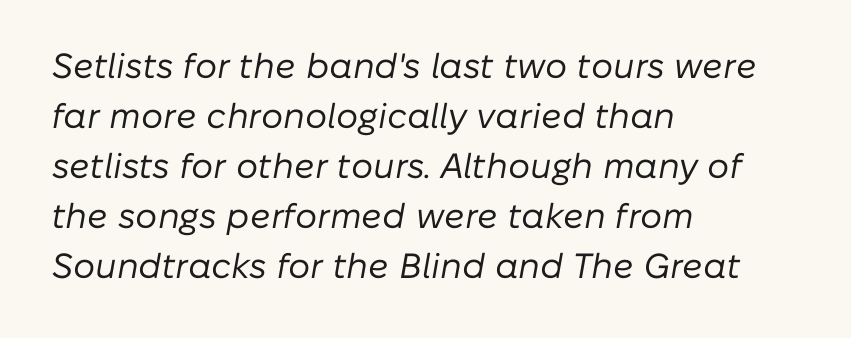
The image shows 35 px regular-weight type, italic (leaning right); set left-aligned, normal line spacing (1.43x), normal letter spacing, not underlined; low stroke contrast and a medium x-height.
